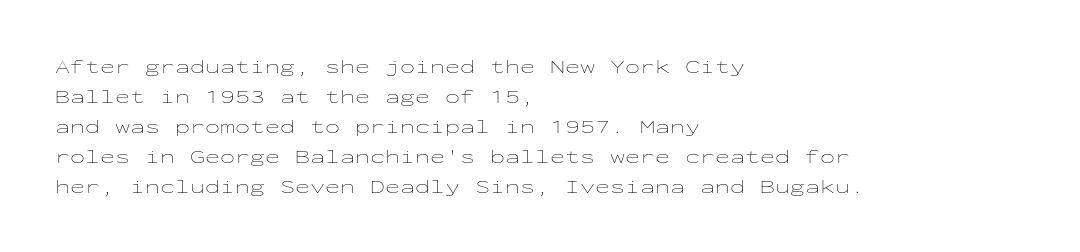
{"italic": "no", "bold": "no", "underline": "no", "align": "left", "line_spacing": "normal", "line_spacing_ratio": 1.5, "letter_spacing": "normal", "letter_spacing_em": 0.0, "glyph_px": 20}
